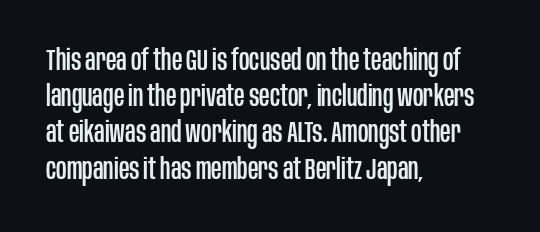
{"serif": "no", "italic": "no", "width": "condensed", "stroke_contrast": "low", "x_height": "large", "monospaced": "no", "underline": "no", "align": "left", "line_spacing": "normal", "line_spacing_ratio": 1.25, "letter_spacing": "normal", "letter_spacing_em": 0.0, "glyph_px": 29}
